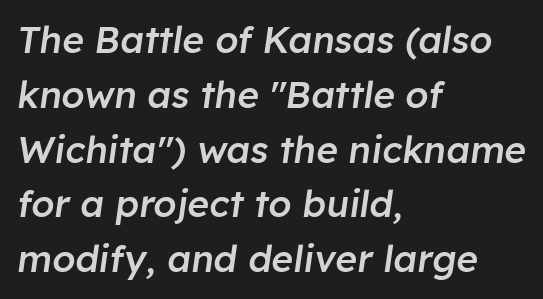
The line texture is even and compact thanks to regular tracking. Does the weight exceed regular? Yes, but only to semibold. Each new line begins a customary step beneath the previous one. Looking at the ascenders, they clearly lean.
